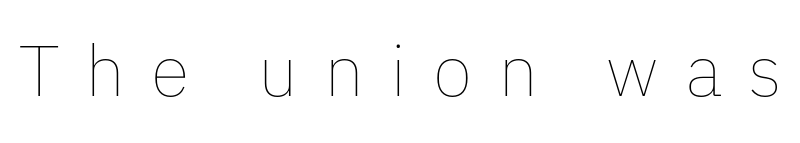
Q: Is the text bold? A: No.
Q: Is the text italic (slanted)? A: No, it is upright.
Q: Is the text underlined? A: No.
Q: Is the spacing between letters normal or unusually wide? A: Unusually wide.
Q: Width (condensed, normal, or wide)? A: Normal.
Q: Stroke contrast? A: Low.
Q: x-height? A: Medium.
Q: Monospaced? A: No.
